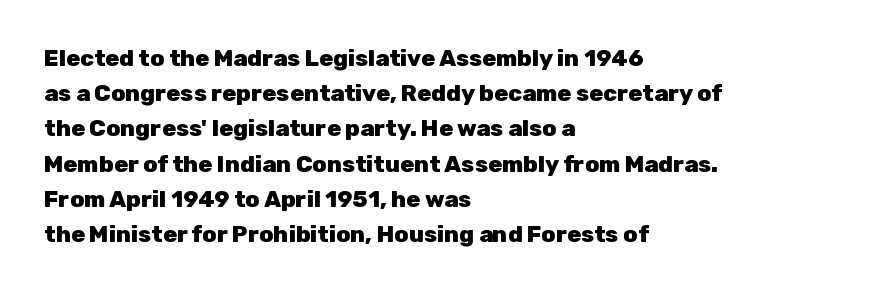
The image shows 23 px bold type, upright; set left-aligned, normal line spacing (1.53x), normal letter spacing, not underlined.
